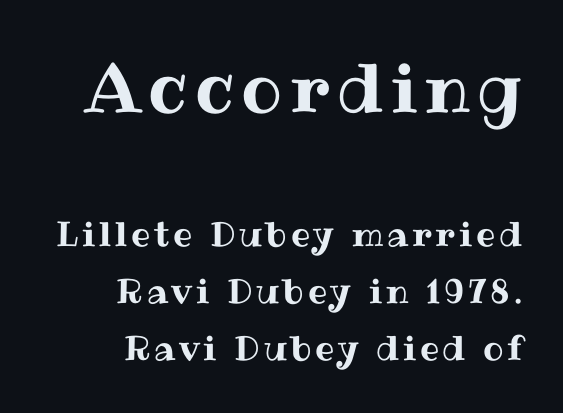
Layout note: lines flush right. Note the varied advance widths — an 'i' is clearly narrower than an 'm'. The upper block of text is set noticeably larger than the block beneath it. Upright lettering throughout.
